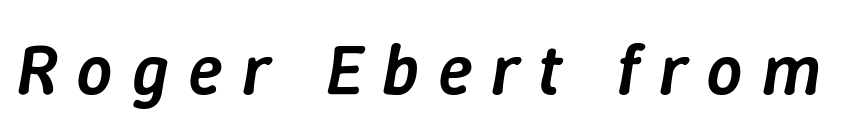
The gap between lines stays unmarked. Spacing between characters has been opened up far beyond the box default. The rendering applies a slant to the glyphs. Is the type bold? Partly — it's a semibold, heavier than regular but not fully bold. Character widths vary here, with narrow letters taking less room than wide ones.
